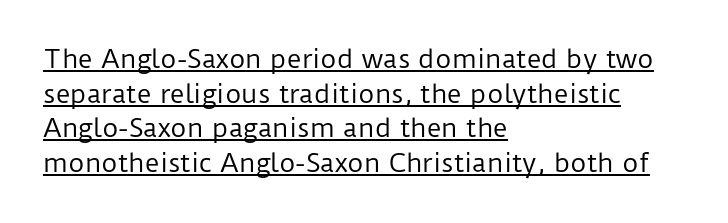
Q: Is the text bold? A: No.
Q: Is the text italic (slanted)? A: No, it is upright.
Q: Is the text underlined? A: Yes.
Q: How is the paragraph aligned? A: Left-aligned.
Q: Is the spacing between letters normal or unusually wide? A: Normal.
Q: Is the spacing between lines tight, normal or loose? A: Normal.
